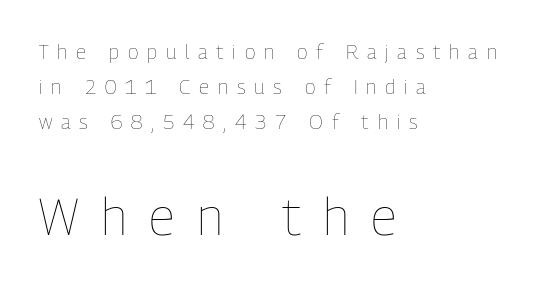
The image shows 51 px thin, condensed type, upright; set left-aligned, line spacing 1.76x, unusually wide letter spacing (+0.44 em), not underlined; the second (bottom) block is 2.55x larger; low stroke contrast and a medium x-height.
